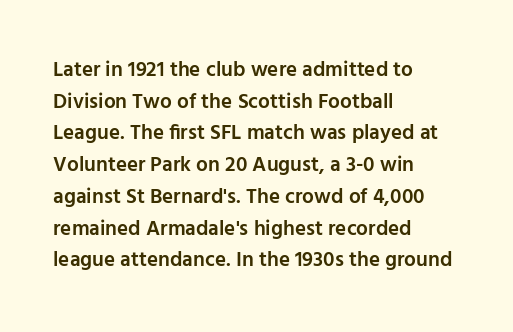
Italic? Not at all — the glyphs are vertical. A typesetter would call this zero additional tracking. The typesetting leans somewhat heavy: a semibold. The string is rendered with underlining switched off. The setting favours the left margin, as ordinary paragraphs usually do.
